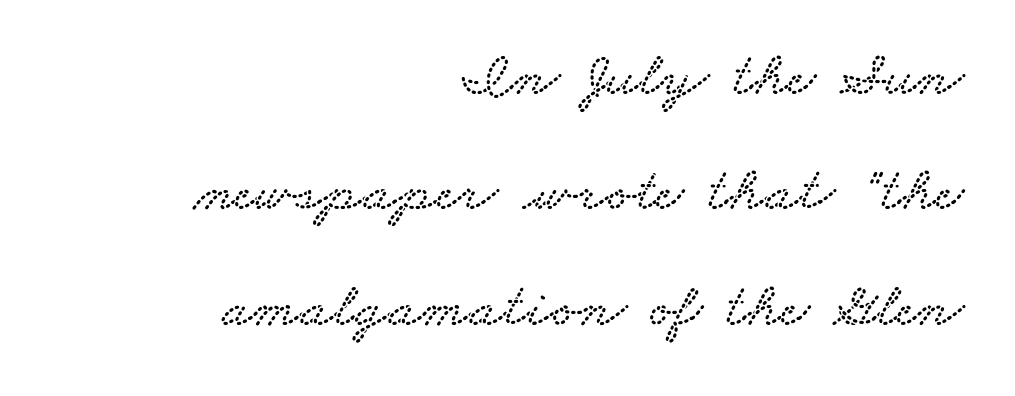
The image shows 62 px wide serif type; set right-aligned, line spacing 1.86x, normal letter spacing, not underlined; low stroke contrast and a small x-height.
